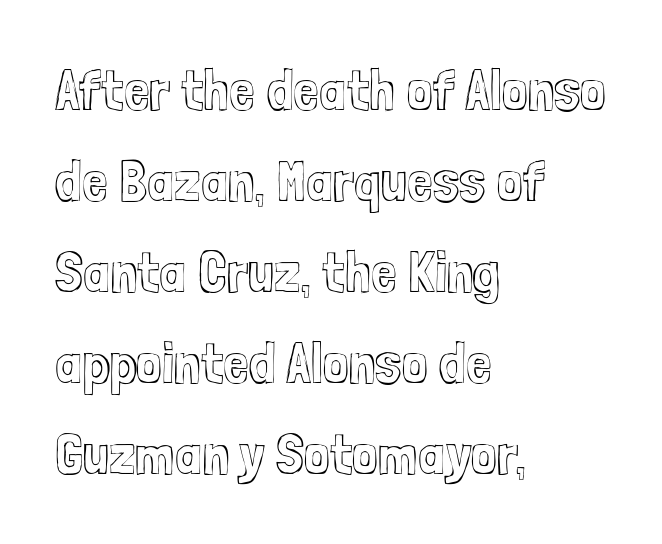
Q: Is the text italic (slanted)? A: No, it is upright.
Q: Is the text underlined? A: No.
Q: How is the paragraph aligned? A: Left-aligned.
Q: Is the spacing between letters normal or unusually wide? A: Normal.
Q: Is the spacing between lines tight, normal or loose? A: Normal.
Q: Width (condensed, normal, or wide)? A: Condensed.
Q: x-height? A: Medium.
Q: Monospaced? A: No.
